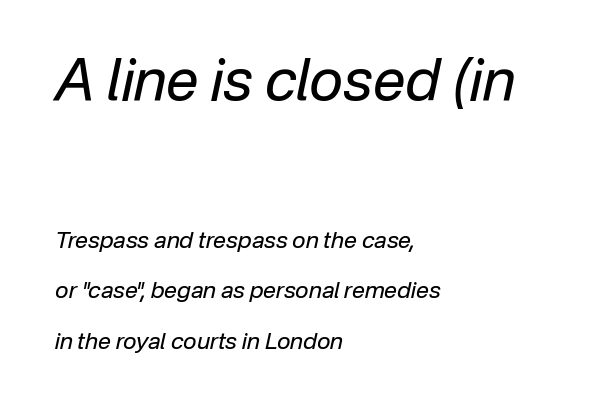
Q: Is the text bold? A: No.
Q: Is the text italic (slanted)? A: Yes, it leans right by about 12 degrees.
Q: Is the text underlined? A: No.
Q: How is the paragraph aligned? A: Left-aligned.
Q: Is the spacing between letters normal or unusually wide? A: Normal.
Q: Is the spacing between lines tight, normal or loose? A: Loose.
Q: Which block of text is set in a larger size, the first (top) or the second (bottom)? A: The first (top) one.
Q: Width (condensed, normal, or wide)? A: Normal.
Q: Stroke contrast? A: Low.
Q: x-height? A: Medium.
Q: Monospaced? A: No.
